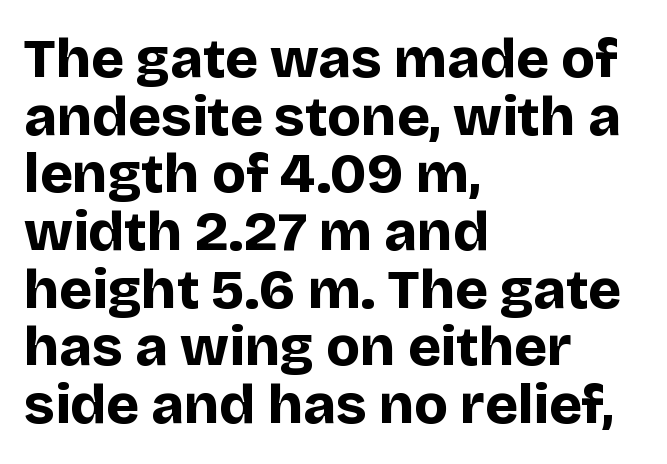
{"serif": "no", "italic": "no", "bold": "yes", "weight": "bold", "width": "normal", "stroke_contrast": "low", "x_height": "large", "monospaced": "no", "underline": "no", "align": "left", "line_spacing": "tight", "line_spacing_ratio": 1.03, "letter_spacing": "normal", "letter_spacing_em": 0.0, "glyph_px": 56}
